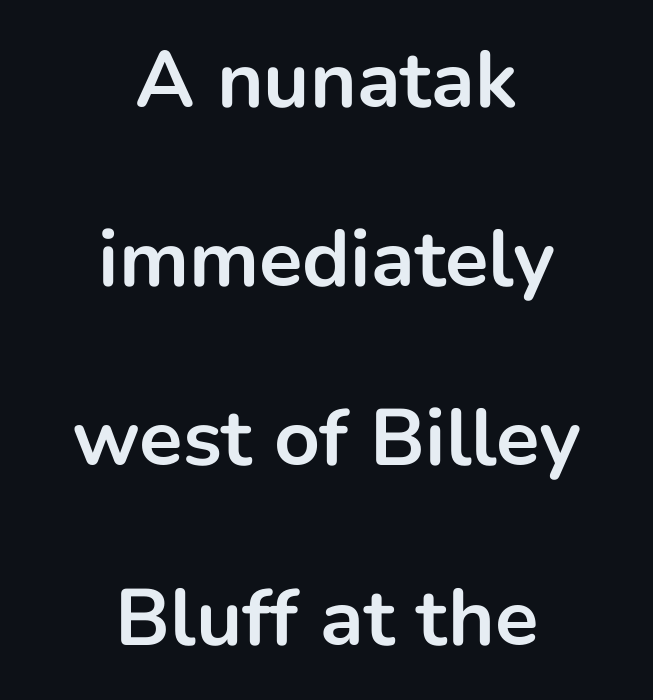
Note the varied advance widths — an 'i' is clearly narrower than an 'm'. Nobody touched the tracking dial on this one. The lines are quadded center. The lines are spread far apart with generous leading. What kind of face is this? One without serifs — a sans. Nope, not italic — everything's standing straight.
